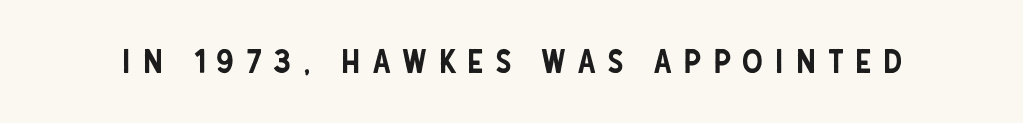
Q: Is the text italic (slanted)? A: No, it is upright.
Q: Is the typeface a serif or a sans-serif typeface? A: Sans-serif.
Q: Is the text underlined? A: No.
Q: Is the spacing between letters normal or unusually wide? A: Unusually wide.
Q: Width (condensed, normal, or wide)? A: Condensed.
Q: Stroke contrast? A: Low.
Q: x-height? A: Large.
Q: Monospaced? A: No.
